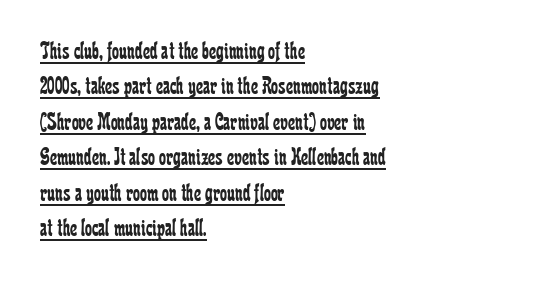
{"italic": "no", "bold": "no", "underline": "yes", "align": "left", "line_spacing": "normal", "line_spacing_ratio": 1.42, "letter_spacing": "normal", "letter_spacing_em": 0.0, "glyph_px": 25}
